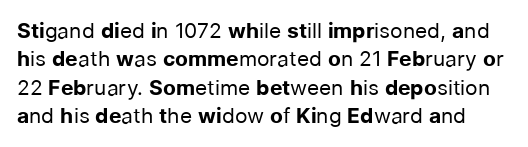
{"italic": "no", "bold": "no", "underline": "no", "line_spacing": "normal", "line_spacing_ratio": 1.35, "letter_spacing": "normal", "letter_spacing_em": 0.0, "glyph_px": 21}
